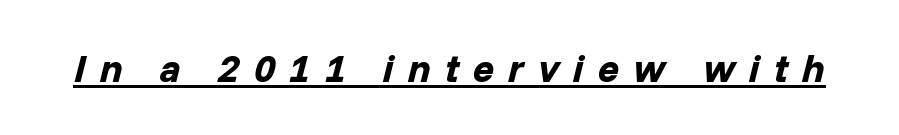
The rendering applies a slant to the glyphs. Substantial extra tracking has been applied to these lines. Each letter keeps its own natural width here, so spacing adapts to shape. These words are printed bold, with thick strokes throughout. A continuous stroke trails under the words, as in a hyperlink.
